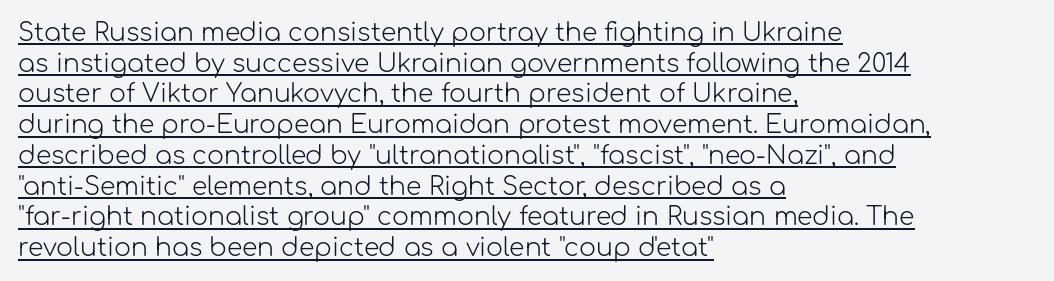
The image shows 25 px text type, upright; set left-aligned, line spacing 1.23x, normal letter spacing, underlined.
